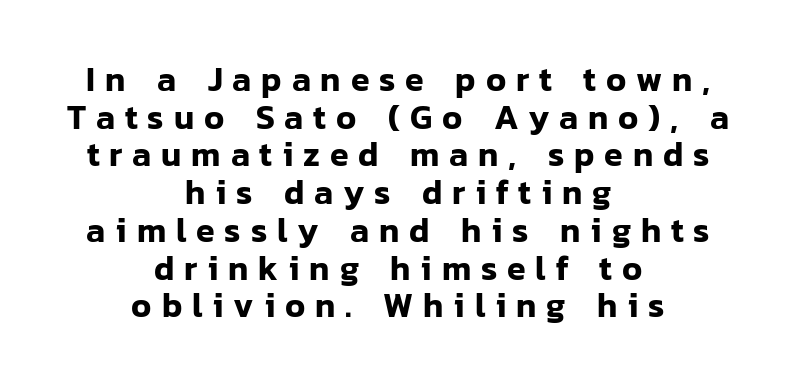
{"serif": "no", "italic": "no", "width": "normal", "stroke_contrast": "low", "x_height": "medium", "monospaced": "no", "underline": "no", "align": "center", "line_spacing": "tight", "line_spacing_ratio": 1.11, "letter_spacing": "wide", "letter_spacing_em": 0.29, "glyph_px": 34}
